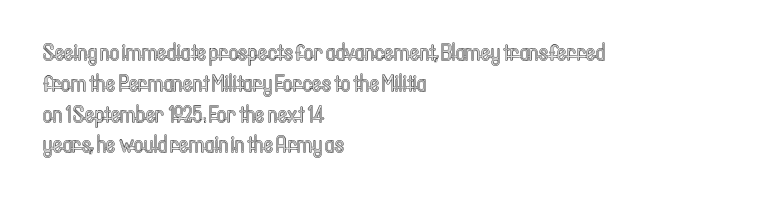
The image shows 23 px text type, upright; set left-aligned, normal line spacing (1.34x), normal letter spacing, not underlined.
